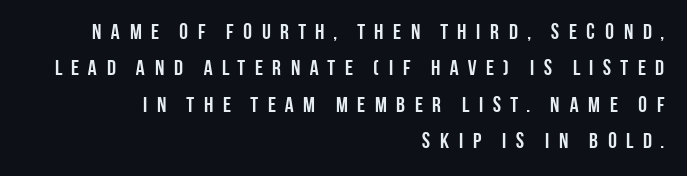
{"italic": "no", "bold": "yes", "underline": "no", "align": "right", "line_spacing": "normal", "line_spacing_ratio": 1.65, "letter_spacing": "wide", "letter_spacing_em": 0.35, "glyph_px": 22}
